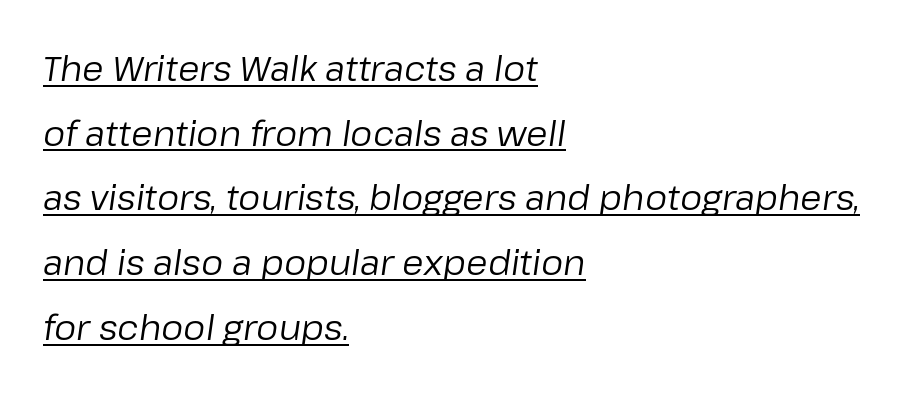
Q: Is the text bold? A: No.
Q: Is the text italic (slanted)? A: Yes, it leans right by about 8 degrees.
Q: Is the text underlined? A: Yes.
Q: How is the paragraph aligned? A: Left-aligned.
Q: Is the spacing between letters normal or unusually wide? A: Normal.
Q: Width (condensed, normal, or wide)? A: Normal.
Q: Stroke contrast? A: Low.
Q: x-height? A: Medium.
Q: Monospaced? A: No.
